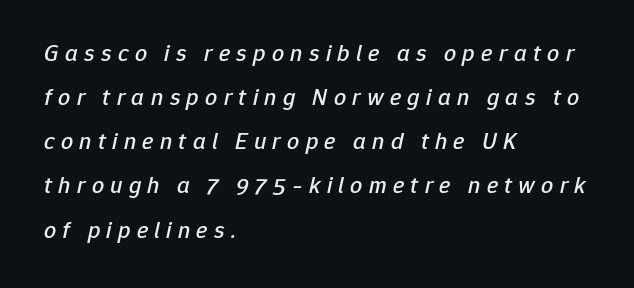
The image shows 24 px text type, italic (leaning right); set left-aligned, line spacing 1.84x, unusually wide letter spacing (+0.26 em), not underlined.
